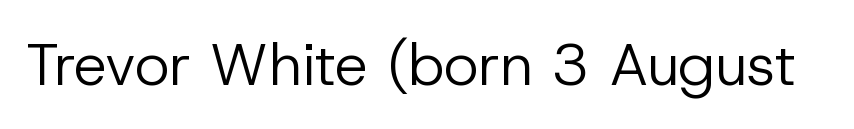
Q: Is the text bold? A: No.
Q: Is the text italic (slanted)? A: No, it is upright.
Q: Is the typeface a serif or a sans-serif typeface? A: Sans-serif.
Q: Is the text underlined? A: No.
Q: Is the spacing between letters normal or unusually wide? A: Normal.
Q: Width (condensed, normal, or wide)? A: Normal.
Q: Stroke contrast? A: Low.
Q: x-height? A: Medium.
Q: Monospaced? A: No.
